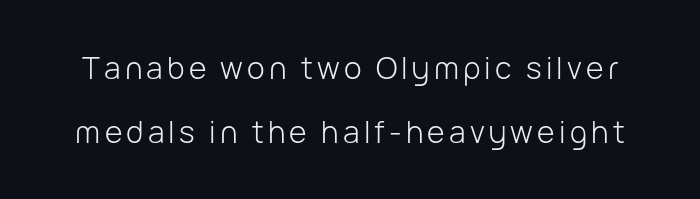
The image shows 30 px light sans-serif type, upright; set loose line spacing (2.12x), not underlined; low stroke contrast and a medium x-height.
